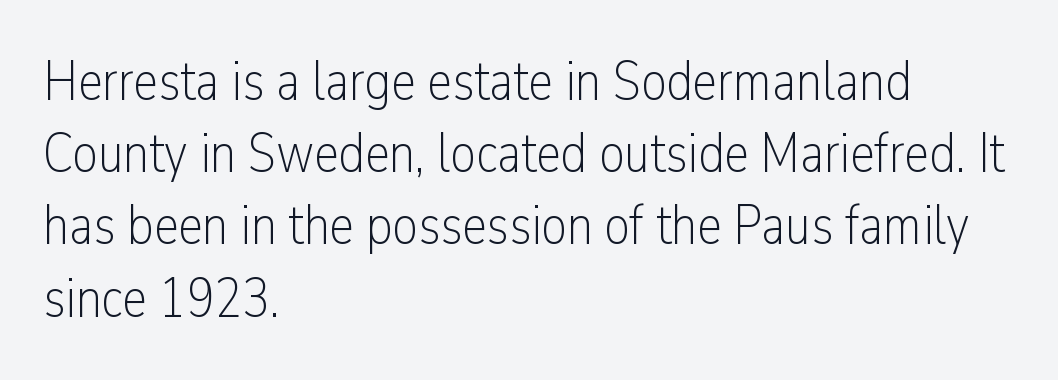
{"serif": "no", "italic": "no", "bold": "no", "weight": "light", "width": "condensed", "stroke_contrast": "low", "x_height": "medium", "monospaced": "no", "underline": "no", "align": "left", "line_spacing": "normal", "line_spacing_ratio": 1.29, "letter_spacing": "normal", "letter_spacing_em": 0.0, "glyph_px": 56}
